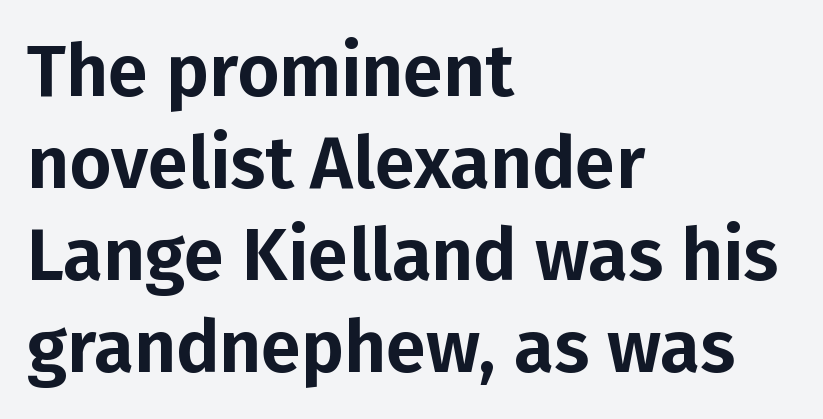
The image shows 73 px sans-serif type, upright; set left-aligned, normal line spacing (1.26x), normal letter spacing, not underlined; low stroke contrast and a medium x-height.
